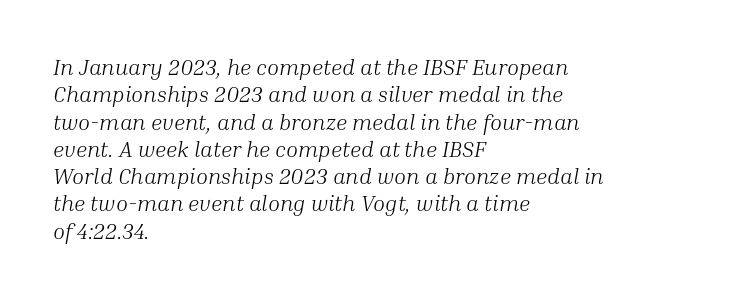
The image shows 22 px text type, italic (leaning right); set left-aligned, line spacing 1.24x, normal letter spacing, not underlined.
